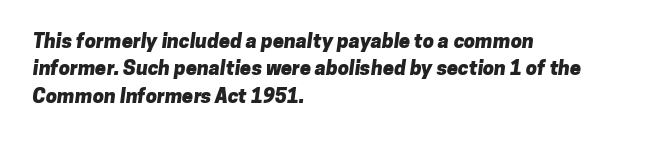
Q: Is the text bold? A: Yes.
Q: Is the text underlined? A: No.
Q: How is the paragraph aligned? A: Left-aligned.
Q: Is the spacing between letters normal or unusually wide? A: Normal.
Q: Is the spacing between lines tight, normal or loose? A: Normal.
